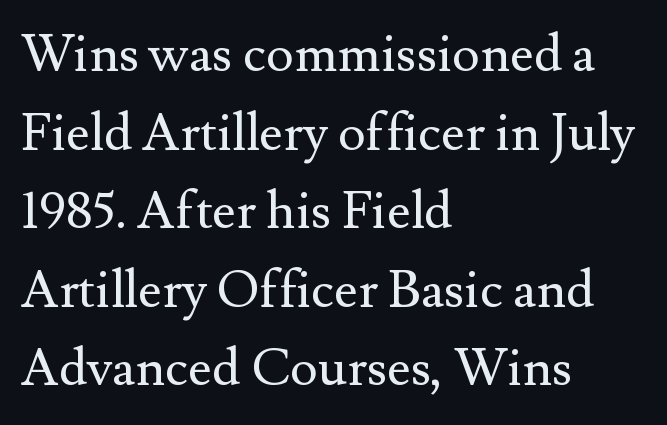
{"serif": "yes", "italic": "no", "bold": "no", "weight": "regular", "width": "normal", "stroke_contrast": "medium", "x_height": "small", "monospaced": "no", "underline": "no", "align": "left", "line_spacing": "normal", "line_spacing_ratio": 1.51, "letter_spacing": "normal", "letter_spacing_em": 0.0, "glyph_px": 52}
